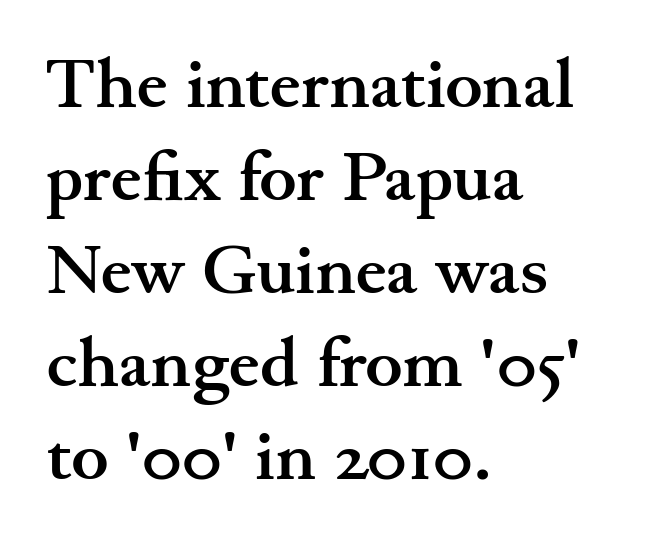
{"serif": "yes", "italic": "no", "bold": "yes", "weight": "semibold", "width": "wide", "stroke_contrast": "medium", "x_height": "small", "monospaced": "no", "underline": "no", "align": "left", "line_spacing": "normal", "line_spacing_ratio": 1.33, "letter_spacing": "normal", "letter_spacing_em": 0.0, "glyph_px": 70}
